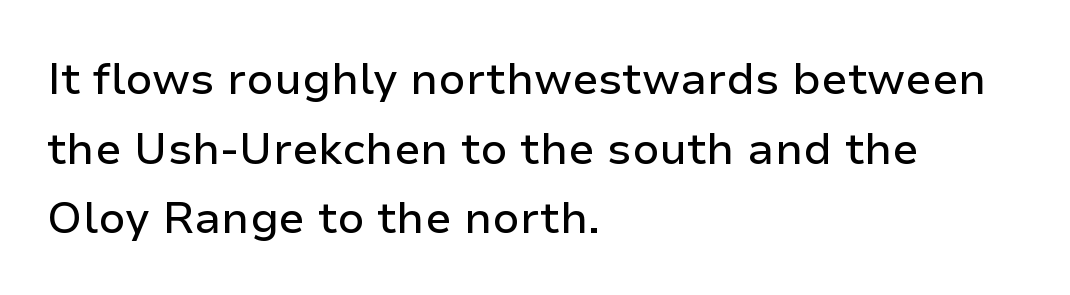
{"serif": "no", "italic": "no", "width": "normal", "stroke_contrast": "low", "x_height": "medium", "monospaced": "no", "underline": "no", "align": "left", "line_spacing": "normal", "line_spacing_ratio": 1.58, "letter_spacing": "normal", "letter_spacing_em": 0.0, "glyph_px": 44}
